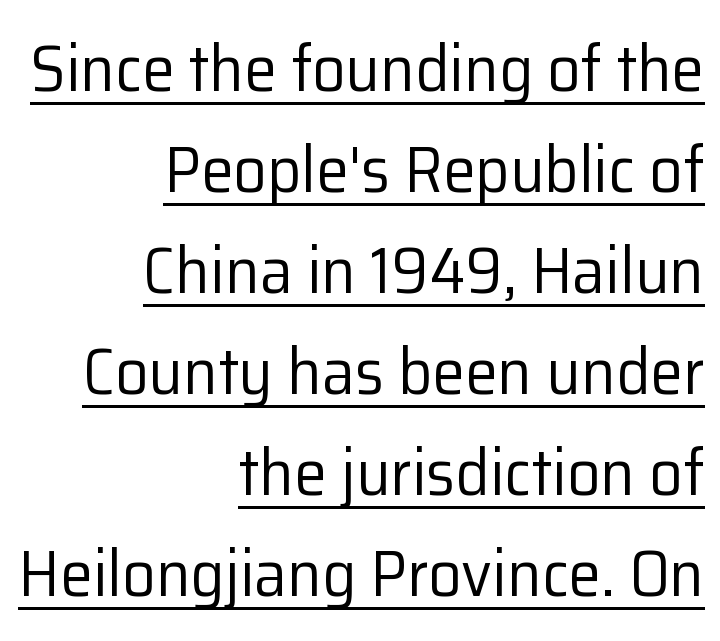
Teacher's note: observe the even right margin — that is flush-right alignment. Italic? Not at all — the glyphs are vertical. You can tell from the bare stems that sans-serif type was used. Bold? No — there's no thickening of the strokes. In designer terms, the underline attribute is active on this setting. Do the characters align in a grid? No, the font is proportional.
